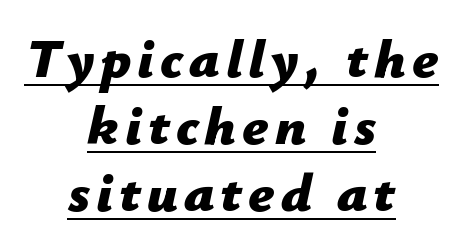
Q: Is the text bold? A: Yes.
Q: Is the text italic (slanted)? A: Yes, it leans right by about 12 degrees.
Q: Is the text underlined? A: Yes.
Q: How is the paragraph aligned? A: Centered.
Q: Width (condensed, normal, or wide)? A: Normal.
Q: Stroke contrast? A: Low.
Q: x-height? A: Medium.
Q: Monospaced? A: No.
